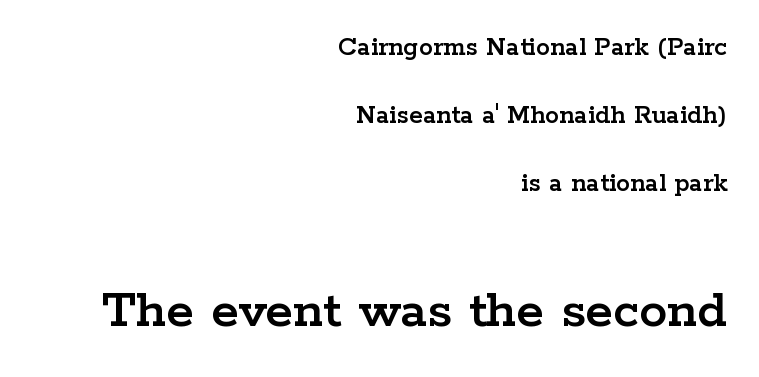
Is the block centered? No — it sits flush against the right margin. The letters advance in unequal steps, a hallmark of proportional type. The passage shown is typeset with a serif family. The lettering holds an erect, upright posture throughout. Between one letter and the next there's only the usual sliver of space.
